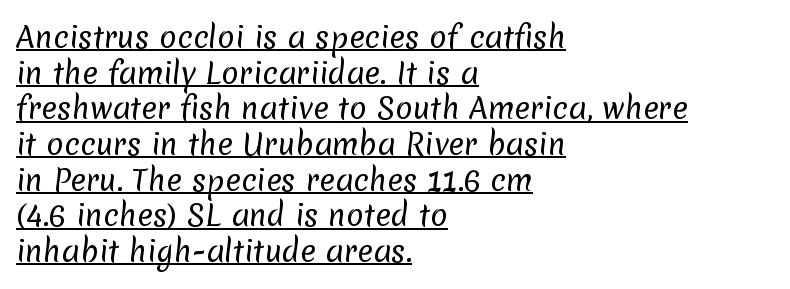
{"serif": "no", "bold": "no", "weight": "regular", "width": "normal", "stroke_contrast": "low", "x_height": "medium", "monospaced": "no", "underline": "yes", "align": "left", "line_spacing_ratio": 1.23, "letter_spacing": "normal", "letter_spacing_em": 0.0, "glyph_px": 29}
